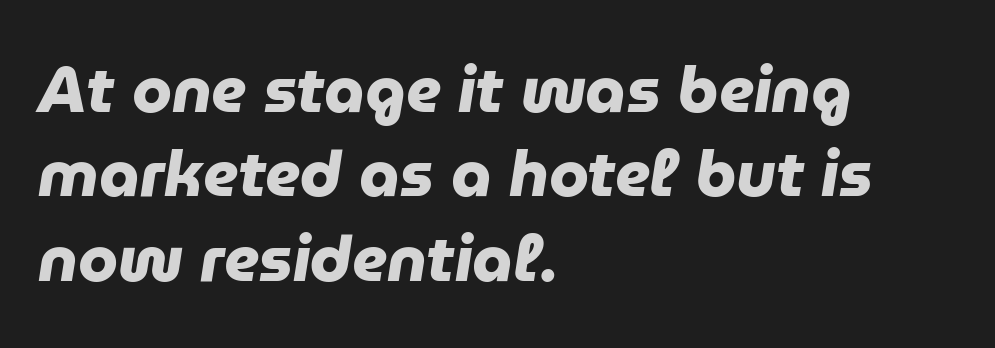
The image shows 64 px heavy sans-serif type; set left-aligned, normal line spacing (1.32x), normal letter spacing, not underlined; low stroke contrast and a medium x-height.
